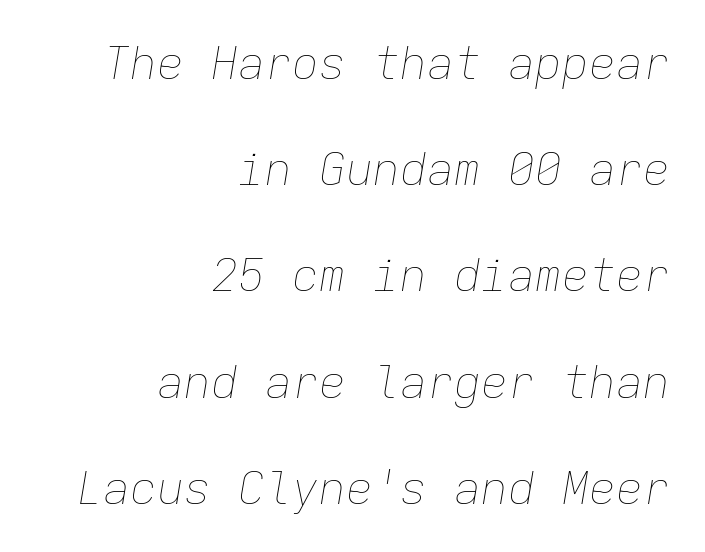
Q: Is the text bold? A: No.
Q: Is the text italic (slanted)? A: Yes, it leans right by about 9 degrees.
Q: Is the text underlined? A: No.
Q: How is the paragraph aligned? A: Right-aligned.
Q: Is the spacing between letters normal or unusually wide? A: Normal.
Q: Is the spacing between lines tight, normal or loose? A: Loose.
Q: Width (condensed, normal, or wide)? A: Normal.
Q: Stroke contrast? A: Low.
Q: x-height? A: Medium.
Q: Monospaced? A: Yes.
